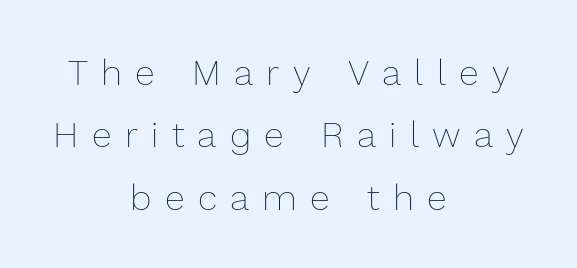
The image shows 36 px thin type, upright; set centered, line spacing 1.73x, unusually wide letter spacing (+0.37 em), not underlined; a medium x-height.
